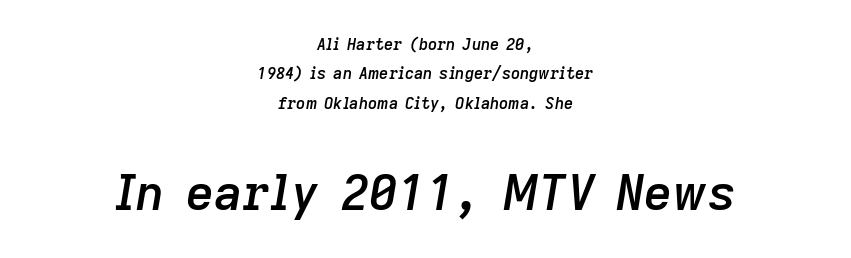
{"italic": "yes", "lean": "right", "slant_degrees": 9, "bold": "semi", "weight": "semibold", "width": "normal", "stroke_contrast": "low", "x_height": "medium", "monospaced": "no", "underline": "no", "align": "center", "line_spacing_ratio": 1.84, "letter_spacing": "normal", "letter_spacing_em": 0.0, "larger_block": "second", "size_ratio": 3.06, "glyph_px": 49}
